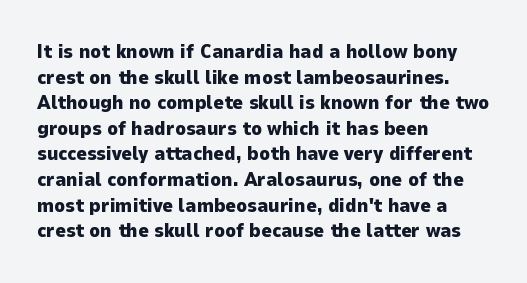
{"italic": "no", "bold": "yes", "underline": "no", "align": "left", "line_spacing": "normal", "line_spacing_ratio": 1.28, "letter_spacing": "normal", "letter_spacing_em": 0.0, "glyph_px": 20}
